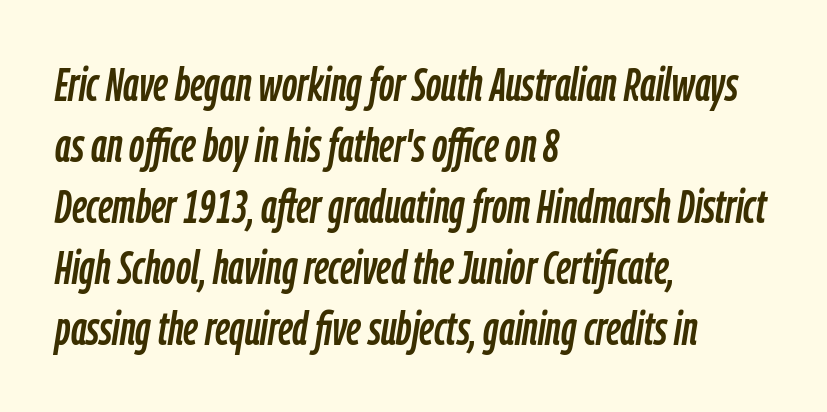
Q: Is the text italic (slanted)? A: Yes, it leans right by about 9 degrees.
Q: Is the text underlined? A: No.
Q: How is the paragraph aligned? A: Left-aligned.
Q: Is the spacing between letters normal or unusually wide? A: Normal.
Q: Is the spacing between lines tight, normal or loose? A: Normal.
Q: Width (condensed, normal, or wide)? A: Condensed.
Q: Stroke contrast? A: Low.
Q: x-height? A: Medium.
Q: Monospaced? A: No.
